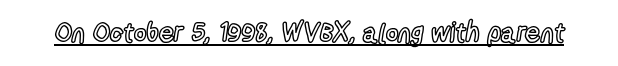
In terms of letterspacing, this is plain default setting. Underline: present.
